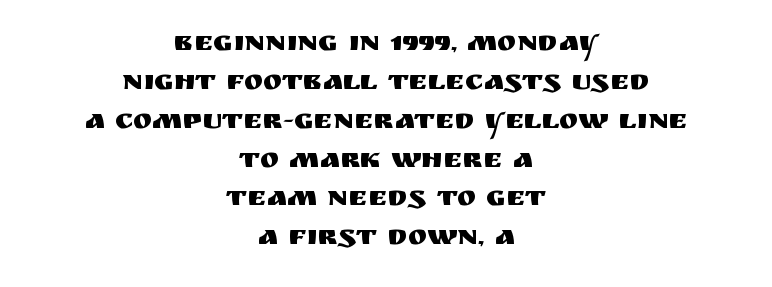
{"serif": "no", "italic": "no", "width": "normal", "stroke_contrast": "medium", "x_height": "large", "monospaced": "no", "underline": "no", "align": "center", "line_spacing": "normal", "line_spacing_ratio": 1.34, "letter_spacing": "normal", "letter_spacing_em": 0.0, "glyph_px": 29}
